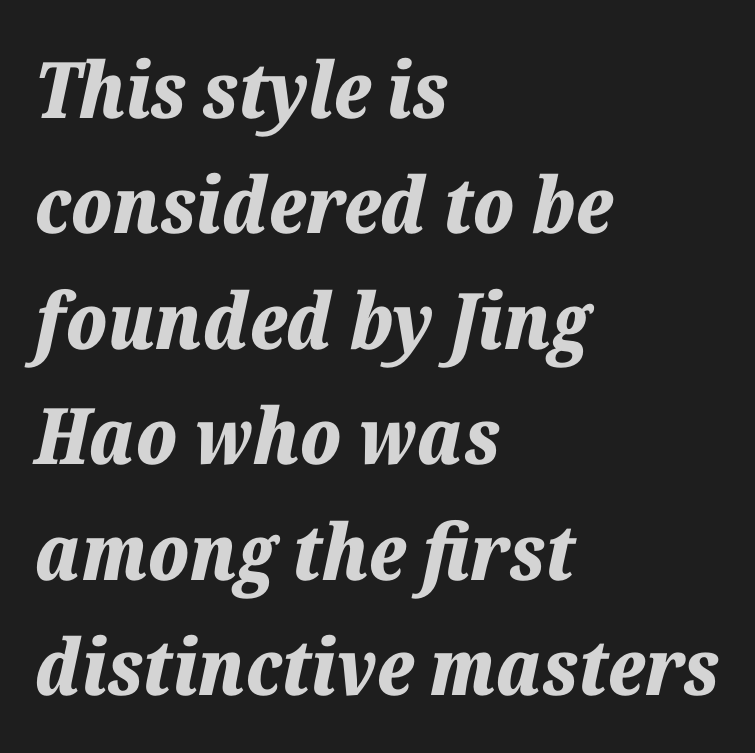
Reading down the column, the eye jumps a familiar distance to each next line. Line beginnings align vertically; line endings do not. The rendering keeps characters at their native spacing. Lines of text with bare space underneath. Each glyph is drawn with heavy, bold strokes.
